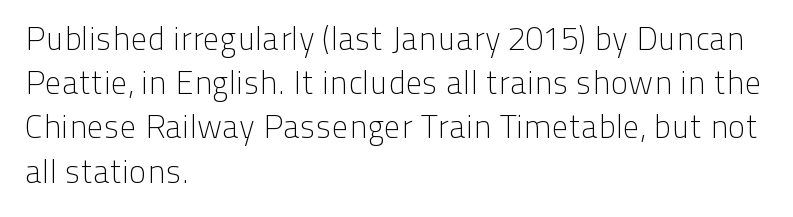
The image shows 33 px light sans-serif type, upright; set left-aligned, normal line spacing (1.34x), normal letter spacing, not underlined; low stroke contrast and a medium x-height.
